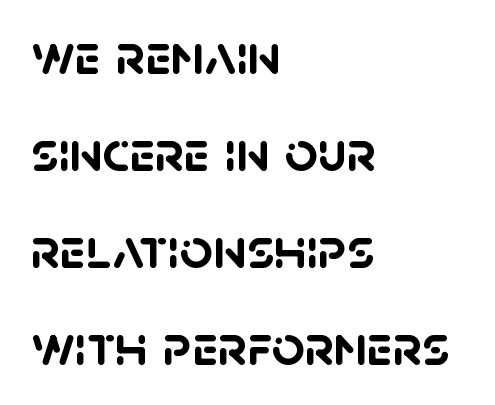
Each letter's strokes conclude bluntly, with no projecting serifs. A typesetter would call this proportional, since set widths differ per character. The lines sit at an ordinary, default distance from one another. The foot of each line stays bare and open.
